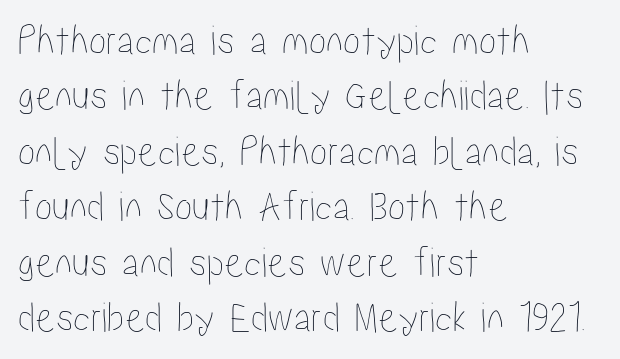
{"italic": "no", "width": "condensed", "stroke_contrast": "low", "x_height": "medium", "monospaced": "no", "underline": "no", "align": "left", "line_spacing": "normal", "line_spacing_ratio": 1.26, "letter_spacing": "normal", "letter_spacing_em": 0.0, "glyph_px": 44}
